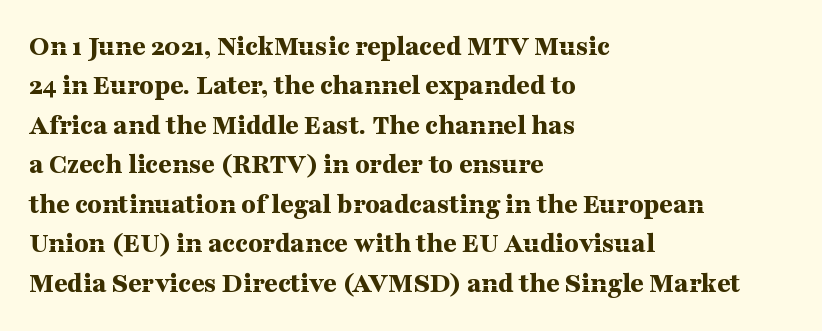
Q: Is the text bold? A: Yes.
Q: Is the text italic (slanted)? A: No, it is upright.
Q: Is the typeface a serif or a sans-serif typeface? A: Serif.
Q: Is the text underlined? A: No.
Q: How is the paragraph aligned? A: Left-aligned.
Q: Is the spacing between letters normal or unusually wide? A: Normal.
Q: Is the spacing between lines tight, normal or loose? A: Normal.
Q: Width (condensed, normal, or wide)? A: Wide.
Q: Stroke contrast? A: Medium.
Q: x-height? A: Medium.
Q: Monospaced? A: No.
